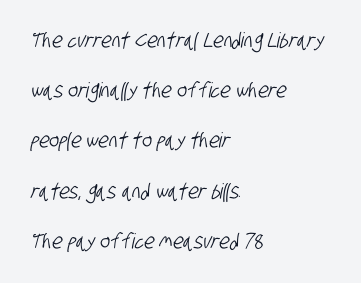
{"underline": "no", "align": "left", "line_spacing": "loose", "line_spacing_ratio": 2.39, "letter_spacing": "normal", "letter_spacing_em": 0.0, "glyph_px": 21}
